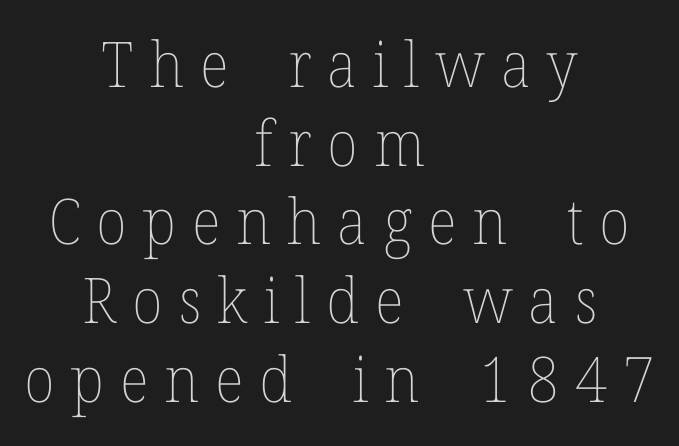
{"italic": "no", "bold": "no", "weight": "thin", "width": "normal", "stroke_contrast": "low", "x_height": "medium", "monospaced": "no", "underline": "no", "align": "center", "line_spacing": "normal", "line_spacing_ratio": 1.25, "letter_spacing": "wide", "letter_spacing_em": 0.25, "glyph_px": 63}
